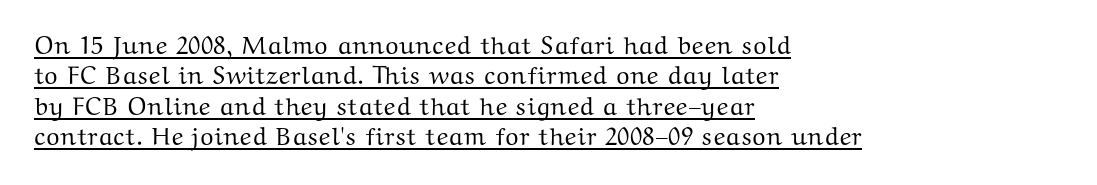
{"italic": "no", "underline": "yes", "align": "left", "line_spacing_ratio": 1.22, "letter_spacing": "normal", "letter_spacing_em": 0.0, "glyph_px": 25}
